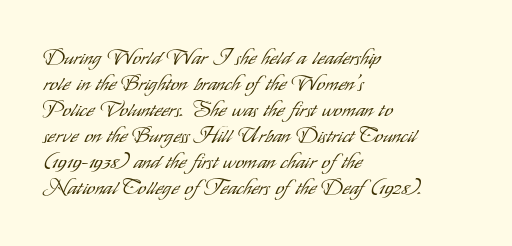
Unmarked baselines from the first word to the last. Students, note that the glyphs here touch the page at normal intervals. Which margin do the lines hug? The left one — the right edge is uneven. The typesetting does not lean heavy: it is not bold.
